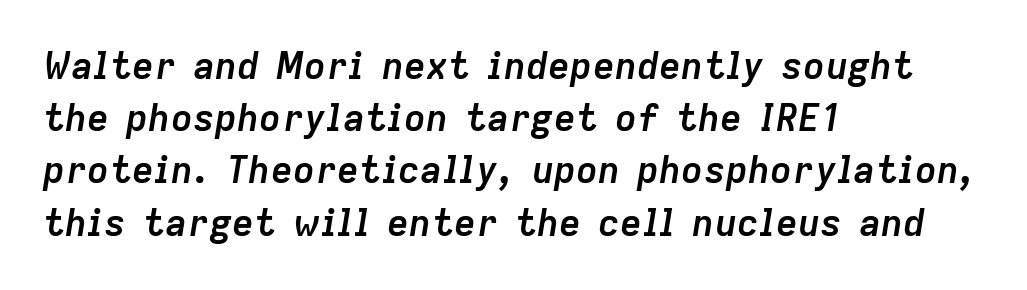
{"italic": "yes", "lean": "right", "slant_degrees": 9, "bold": "yes", "weight": "semibold", "width": "normal", "stroke_contrast": "low", "x_height": "medium", "monospaced": "no", "underline": "no", "align": "left", "line_spacing": "normal", "line_spacing_ratio": 1.41, "letter_spacing": "normal", "letter_spacing_em": 0.0, "glyph_px": 37}
